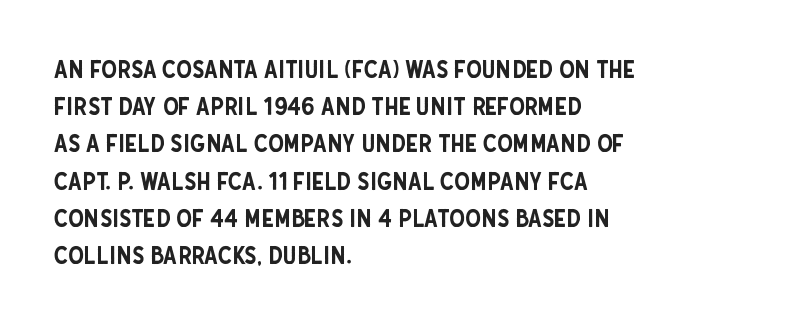
Q: Is the text italic (slanted)? A: No, it is upright.
Q: Is the text underlined? A: No.
Q: How is the paragraph aligned? A: Left-aligned.
Q: Is the spacing between letters normal or unusually wide? A: Normal.
Q: Is the spacing between lines tight, normal or loose? A: Normal.
